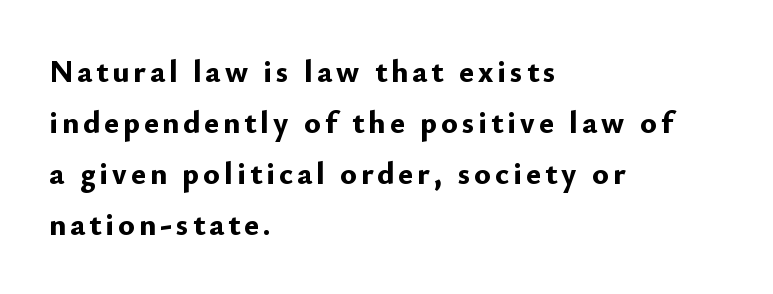
The image shows 31 px bold sans-serif type, upright; set left-aligned, normal line spacing (1.65x), not underlined; low stroke contrast and a small x-height.
